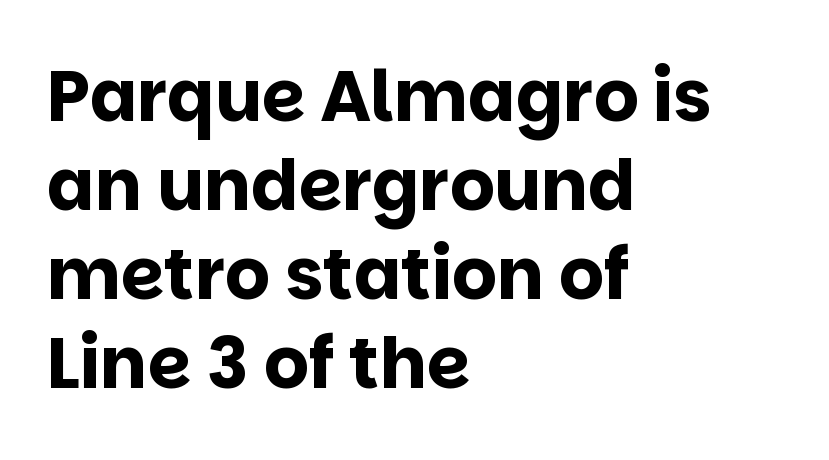
{"serif": "no", "italic": "no", "bold": "yes", "weight": "bold", "width": "normal", "stroke_contrast": "low", "x_height": "large", "monospaced": "no", "underline": "no", "align": "left", "line_spacing": "normal", "line_spacing_ratio": 1.27, "letter_spacing": "normal", "letter_spacing_em": 0.0, "glyph_px": 70}
